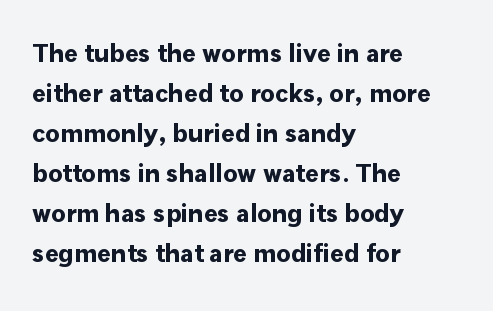
Q: Is the text bold? A: Yes.
Q: Is the text italic (slanted)? A: No, it is upright.
Q: Is the text underlined? A: No.
Q: How is the paragraph aligned? A: Left-aligned.
Q: Is the spacing between letters normal or unusually wide? A: Normal.
Q: Is the spacing between lines tight, normal or loose? A: Normal.
